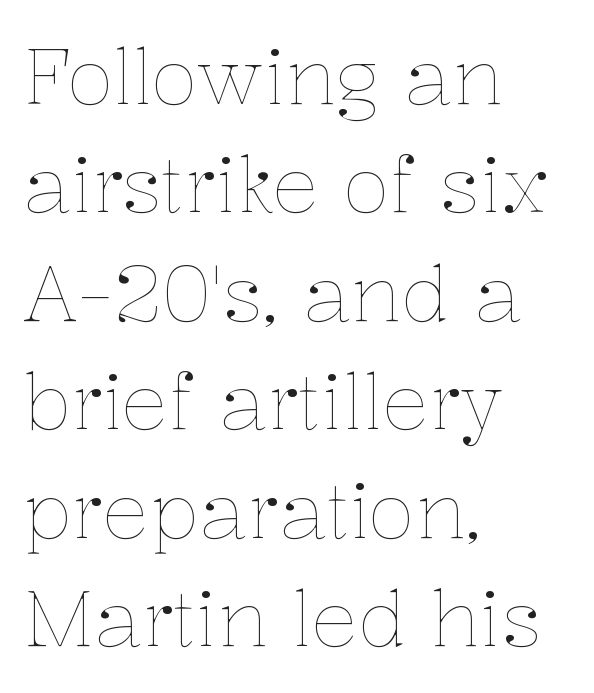
The image shows 78 px thin type, upright; set left-aligned, normal line spacing (1.39x), normal letter spacing, not underlined; low stroke contrast and a medium x-height.
